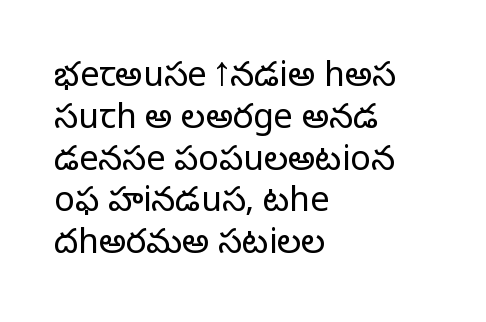
There is no visible air inserted between adjacent glyphs. Each letter's strokes conclude bluntly, with no projecting serifs. Type without underlining. The typeface has the unassuming heft of standard copy or less.
